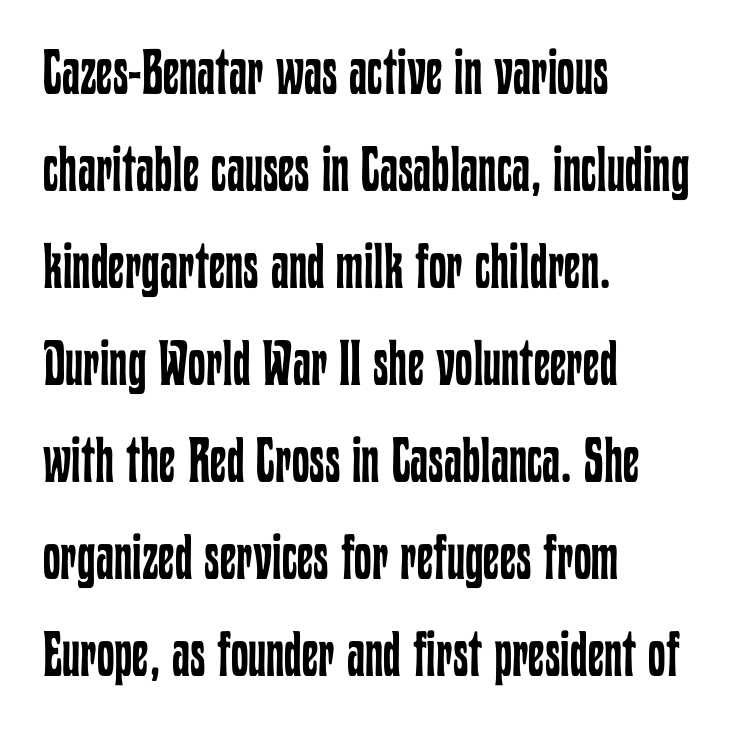
Quick note: interline space is typical. The type sits square on the baseline with zero lean. If you drew a ruler down the left edge, every line would touch it. Students, note that the glyphs here touch the page at normal intervals. Anything drawn beneath the words? Only blank space.
